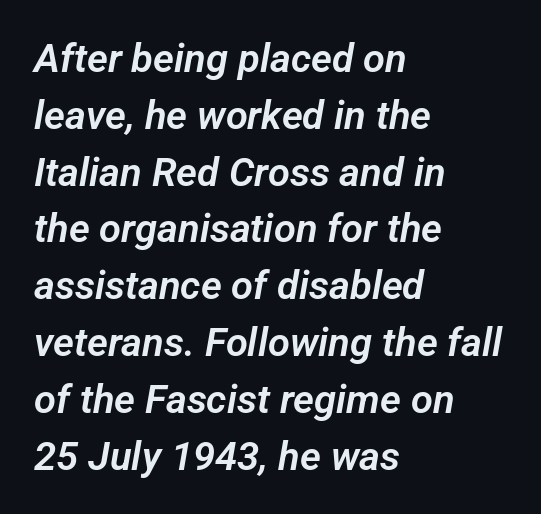
{"serif": "no", "width": "normal", "stroke_contrast": "low", "x_height": "medium", "monospaced": "no", "underline": "no", "align": "left", "line_spacing": "normal", "line_spacing_ratio": 1.42, "letter_spacing": "normal", "letter_spacing_em": 0.0, "glyph_px": 40}
